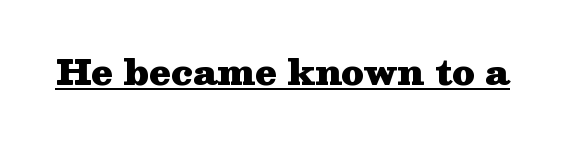
The image shows 35 px heavy, wide serif type, upright; set normal letter spacing, underlined; medium stroke contrast and a medium x-height.
